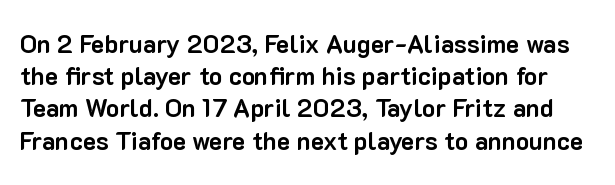
{"italic": "no", "bold": "yes", "underline": "no", "line_spacing": "normal", "line_spacing_ratio": 1.29, "letter_spacing": "normal", "letter_spacing_em": 0.0, "glyph_px": 25}
